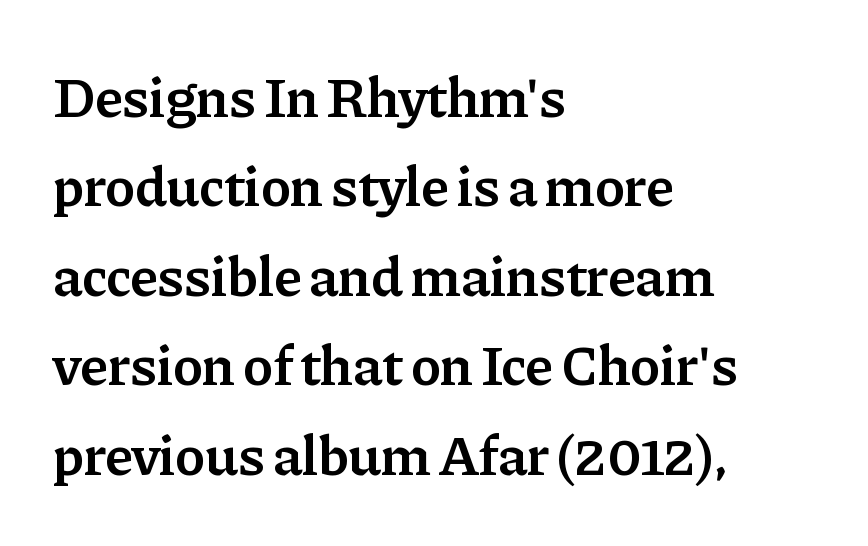
In terms of leading, this rendering sits right in the middle. A typesetter would call this proportional, since set widths differ per character. Typesetter's note: demi weight, one step under bold. Does the lettering tilt? It doesn't — this is upright. Where is the straight margin? On the left.
